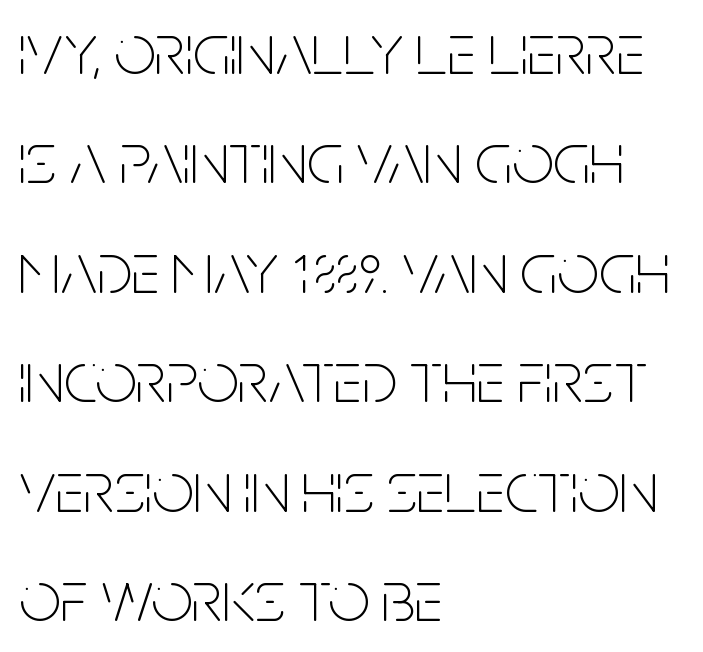
Q: Is the text bold? A: No.
Q: Is the text italic (slanted)? A: No, it is upright.
Q: Is the typeface a serif or a sans-serif typeface? A: Sans-serif.
Q: Is the text underlined? A: No.
Q: How is the paragraph aligned? A: Left-aligned.
Q: Is the spacing between letters normal or unusually wide? A: Normal.
Q: Is the spacing between lines tight, normal or loose? A: Normal.
Q: Width (condensed, normal, or wide)? A: Condensed.
Q: Stroke contrast? A: Low.
Q: x-height? A: Large.
Q: Monospaced? A: No.
